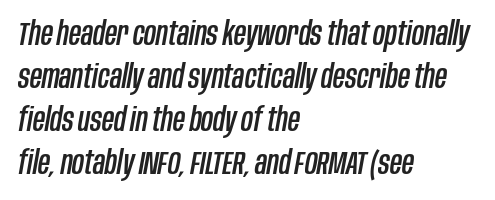
The image shows 33 px condensed type, italic (leaning right); set left-aligned, normal line spacing (1.3x), normal letter spacing, not underlined; low stroke contrast and a large x-height.
